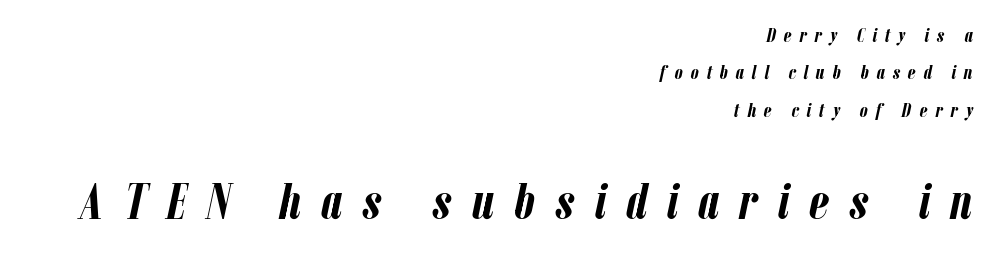
Q: Is the text bold? A: Yes.
Q: Is the text italic (slanted)? A: Yes, it leans right by about 12 degrees.
Q: Is the text underlined? A: No.
Q: How is the paragraph aligned? A: Right-aligned.
Q: Is the spacing between letters normal or unusually wide? A: Unusually wide.
Q: Which block of text is set in a larger size, the first (top) or the second (bottom)? A: The second (bottom) one.
Q: Width (condensed, normal, or wide)? A: Condensed.
Q: Stroke contrast? A: Low.
Q: x-height? A: Medium.
Q: Monospaced? A: No.
